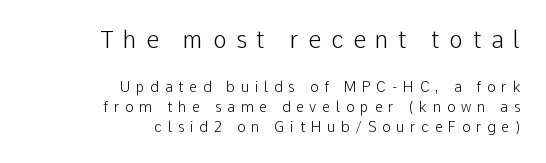
In terms of posture, this sample is upright. Beneath every word, the page is bare. Here the first block reads like a headline and the second like body copy. How would I describe the line gaps? Plain and ordinary.
